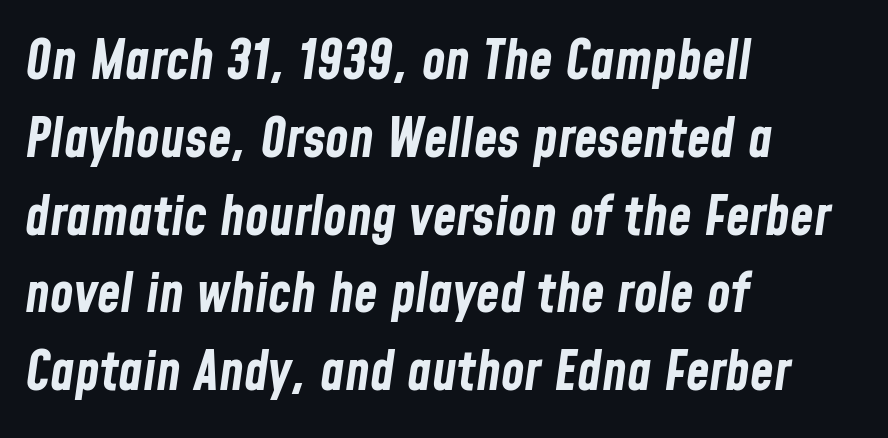
Q: Is the text bold? A: Yes.
Q: Is the text italic (slanted)? A: Yes, it leans right by about 8 degrees.
Q: Is the text underlined? A: No.
Q: How is the paragraph aligned? A: Left-aligned.
Q: Is the spacing between letters normal or unusually wide? A: Normal.
Q: Is the spacing between lines tight, normal or loose? A: Normal.
Q: Width (condensed, normal, or wide)? A: Condensed.
Q: Stroke contrast? A: Low.
Q: x-height? A: Medium.
Q: Monospaced? A: No.
